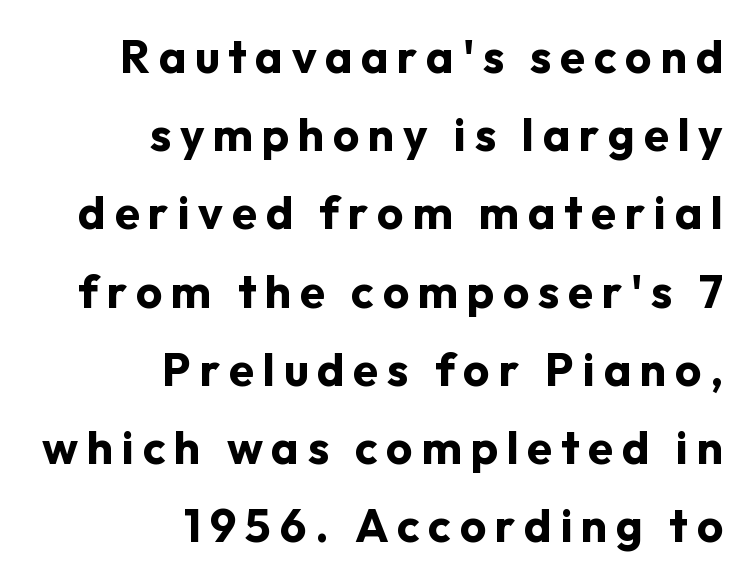
Q: Is the text bold? A: Yes.
Q: Is the text italic (slanted)? A: No, it is upright.
Q: Is the typeface a serif or a sans-serif typeface? A: Sans-serif.
Q: Is the text underlined? A: No.
Q: How is the paragraph aligned? A: Right-aligned.
Q: Is the spacing between lines tight, normal or loose? A: Normal.
Q: Width (condensed, normal, or wide)? A: Normal.
Q: Stroke contrast? A: Low.
Q: x-height? A: Medium.
Q: Monospaced? A: No.
